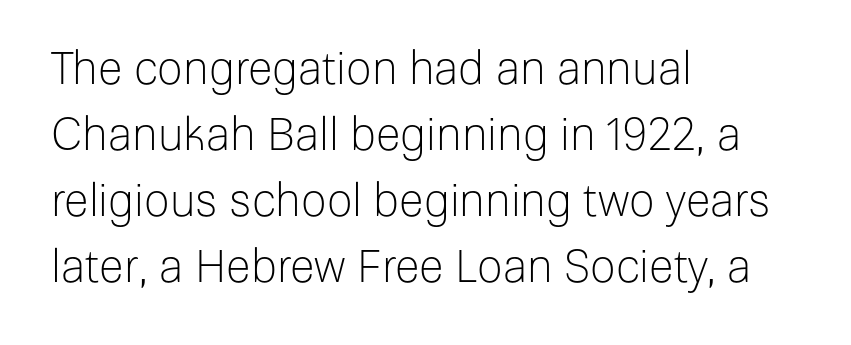
{"serif": "no", "italic": "no", "bold": "no", "weight": "light", "width": "normal", "stroke_contrast": "low", "x_height": "medium", "monospaced": "no", "underline": "no", "align": "left", "line_spacing": "normal", "line_spacing_ratio": 1.47, "letter_spacing": "normal", "letter_spacing_em": 0.0, "glyph_px": 45}
